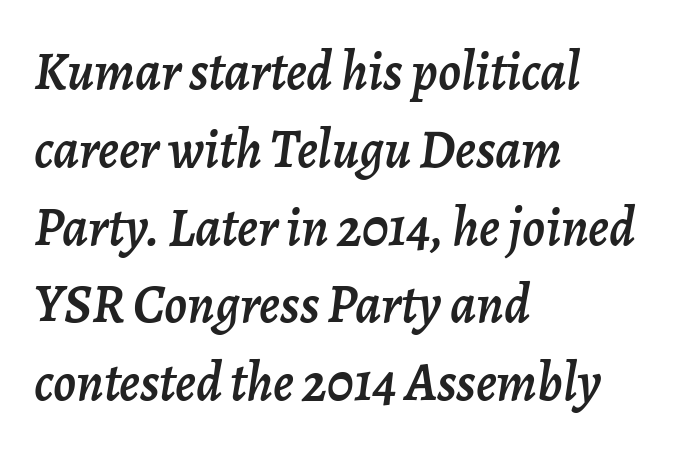
{"italic": "yes", "lean": "right", "slant_degrees": 7, "width": "normal", "stroke_contrast": "low", "x_height": "medium", "monospaced": "no", "underline": "no", "align": "left", "line_spacing": "normal", "line_spacing_ratio": 1.44, "letter_spacing": "normal", "letter_spacing_em": 0.0, "glyph_px": 54}
